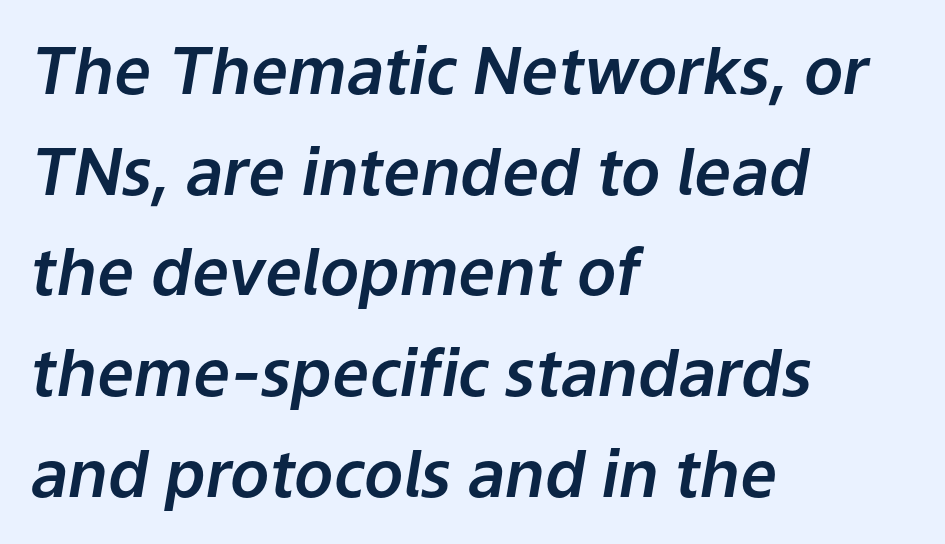
No extra tracking has been applied to these lines. Where is the straight margin? On the left. Leading: standard. The letters are slanted; this is an italic face. A typesetter would call this proportional, since set widths differ per character. The space beneath each line is pristine and unruled.
